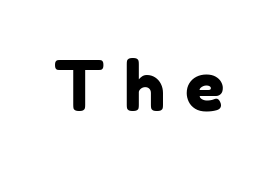
Q: Is the typeface a serif or a sans-serif typeface? A: Sans-serif.
Q: Is the text underlined? A: No.
Q: Is the spacing between letters normal or unusually wide? A: Unusually wide.
Q: Width (condensed, normal, or wide)? A: Normal.
Q: Stroke contrast? A: Low.
Q: x-height? A: Medium.
Q: Monospaced? A: No.
